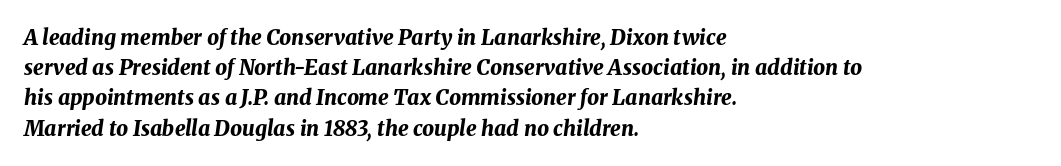
The image shows 21 px bold type, italic (leaning right); set left-aligned, normal line spacing (1.44x), normal letter spacing, not underlined.
